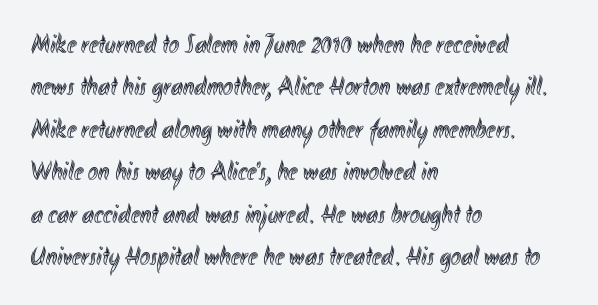
The image shows 27 px text type; set left-aligned, normal line spacing (1.57x), normal letter spacing, not underlined.
